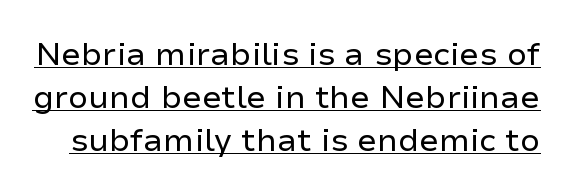
Q: Is the text bold? A: No.
Q: Is the text italic (slanted)? A: No, it is upright.
Q: Is the typeface a serif or a sans-serif typeface? A: Sans-serif.
Q: Is the text underlined? A: Yes.
Q: Is the spacing between letters normal or unusually wide? A: Normal.
Q: Is the spacing between lines tight, normal or loose? A: Normal.
Q: Width (condensed, normal, or wide)? A: Normal.
Q: Stroke contrast? A: Low.
Q: x-height? A: Medium.
Q: Monospaced? A: No.
